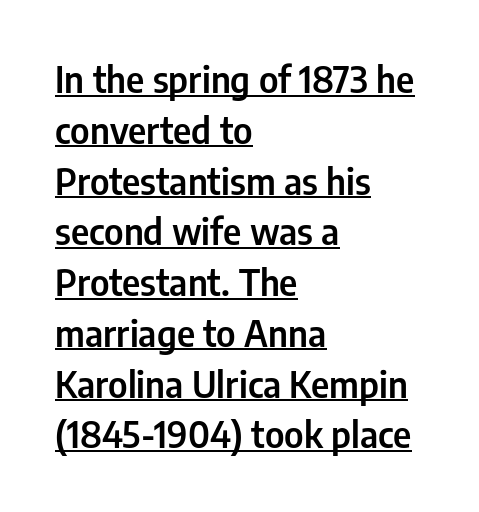
{"serif": "no", "italic": "no", "width": "condensed", "stroke_contrast": "low", "x_height": "medium", "monospaced": "no", "underline": "yes", "align": "left", "line_spacing": "normal", "line_spacing_ratio": 1.41, "letter_spacing": "normal", "letter_spacing_em": 0.0, "glyph_px": 36}
